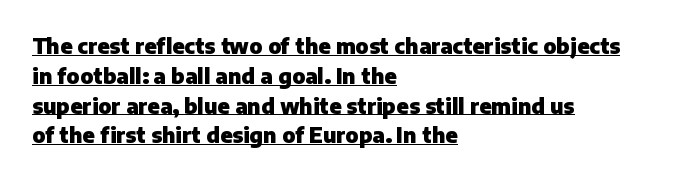
{"italic": "no", "bold": "yes", "underline": "yes", "align": "left", "line_spacing": "normal", "line_spacing_ratio": 1.42, "letter_spacing": "normal", "letter_spacing_em": 0.0, "glyph_px": 21}
